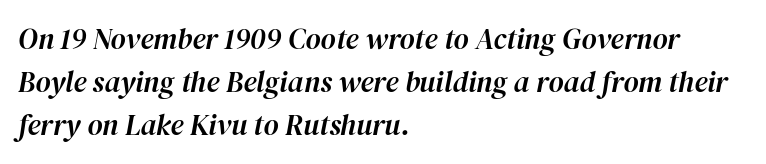
The image shows 29 px text type, italic (leaning right); set left-aligned, normal line spacing (1.49x), normal letter spacing, not underlined; high stroke contrast and a medium x-height.
